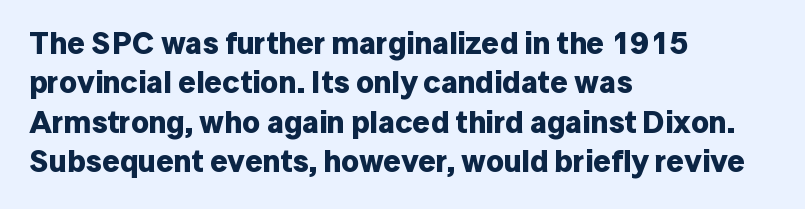
The image shows 31 px bold sans-serif type, upright; set left-aligned, normal line spacing (1.27x), normal letter spacing, not underlined; low stroke contrast and a medium x-height.
